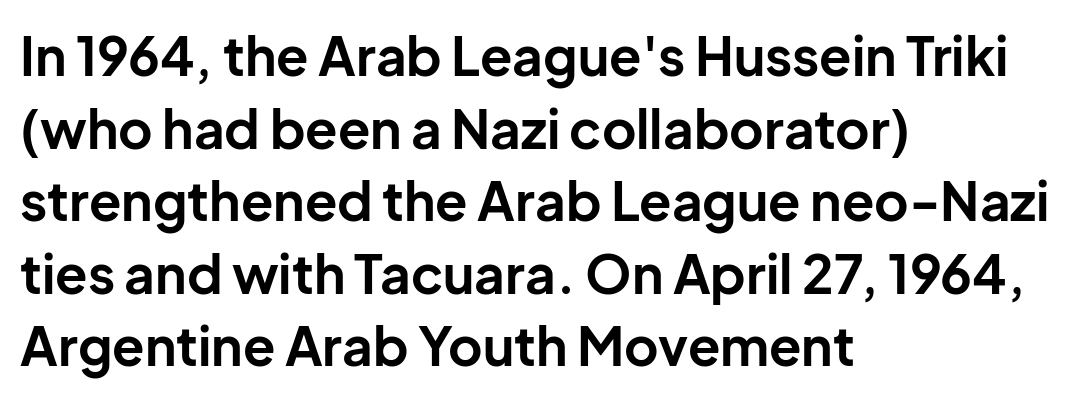
The image shows 53 px bold sans-serif type, upright; set left-aligned, normal line spacing (1.37x), normal letter spacing, not underlined; low stroke contrast and a medium x-height.
